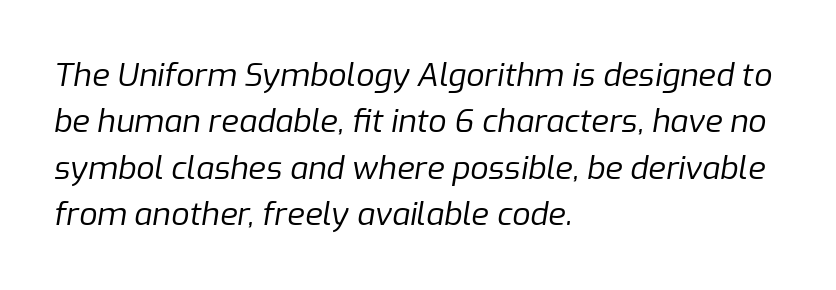
Q: Is the text bold? A: No.
Q: Is the text italic (slanted)? A: Yes, it leans right by about 9 degrees.
Q: Is the text underlined? A: No.
Q: How is the paragraph aligned? A: Left-aligned.
Q: Is the spacing between letters normal or unusually wide? A: Normal.
Q: Is the spacing between lines tight, normal or loose? A: Normal.
Q: Width (condensed, normal, or wide)? A: Normal.
Q: Stroke contrast? A: Low.
Q: x-height? A: Medium.
Q: Monospaced? A: No.
